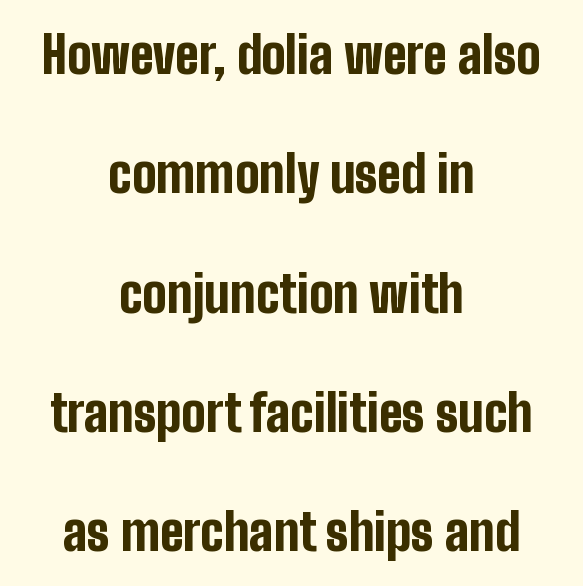
The image shows 51 px bold, condensed sans-serif type, upright; set centered, loose line spacing (2.34x), normal letter spacing, not underlined; low stroke contrast and a medium x-height.
